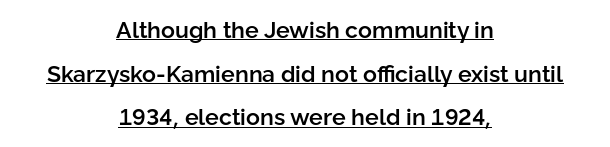
The compositor balanced each line on the midline. Each glyph is drawn with semibold strokes, heavier than normal yet not fully bold. The face used here appears with an underline applied. Quick note: interline space is abundant. Posture: vertical. Tracking value appears to be zero — textbook default spacing.
